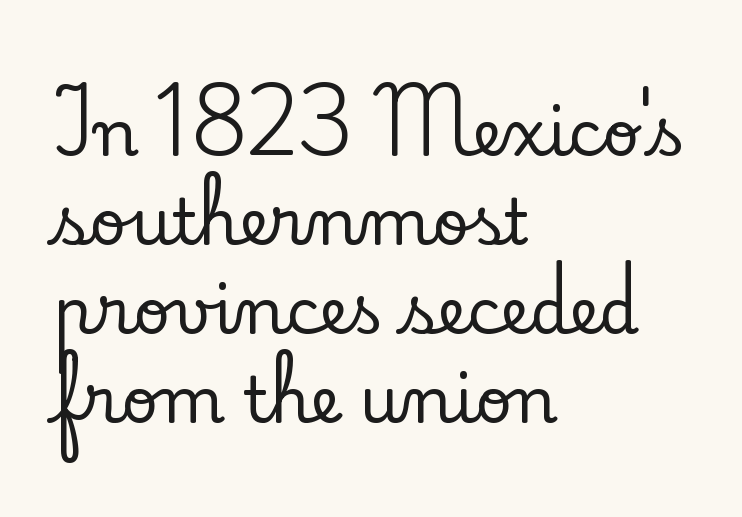
{"serif": "yes", "italic": "no", "width": "normal", "stroke_contrast": "low", "x_height": "small", "monospaced": "no", "underline": "no", "align": "left", "line_spacing": "normal", "line_spacing_ratio": 1.39, "letter_spacing": "normal", "letter_spacing_em": 0.0, "glyph_px": 64}
